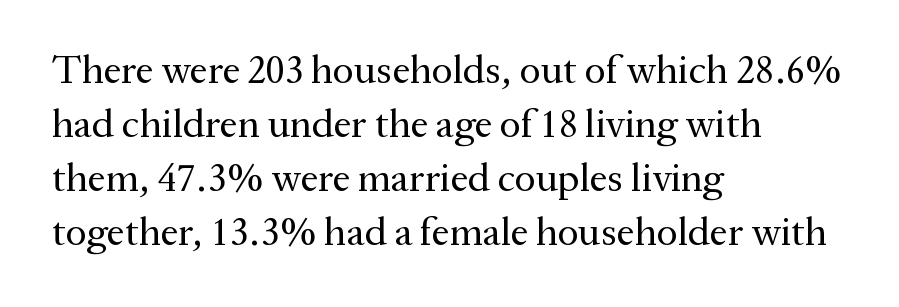
{"serif": "yes", "italic": "no", "bold": "no", "weight": "regular", "width": "normal", "stroke_contrast": "medium", "x_height": "medium", "monospaced": "no", "underline": "no", "align": "left", "line_spacing": "normal", "line_spacing_ratio": 1.35, "letter_spacing": "normal", "letter_spacing_em": 0.0, "glyph_px": 40}
